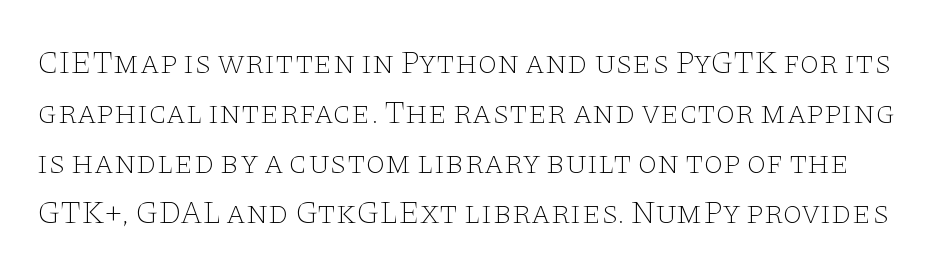
The image shows 32 px thin, wide serif type, upright; set normal line spacing (1.56x), normal letter spacing, not underlined; low stroke contrast and a large x-height.
